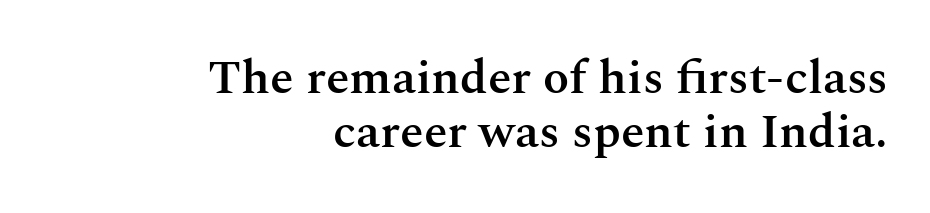
The glyphs are unaccompanied by any horizontal stroke below them. The passage shown is typed in a proportional face where columns would drift. Vertical spacing — tight. The horizontal fit of the characters is conventional and even.
